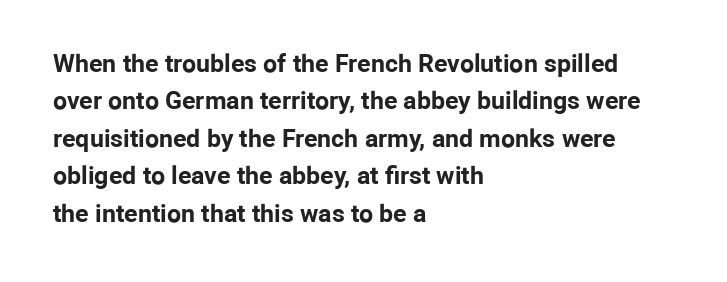
The image shows 25 px bold type, upright; set left-aligned, normal line spacing (1.5x), normal letter spacing, not underlined.
